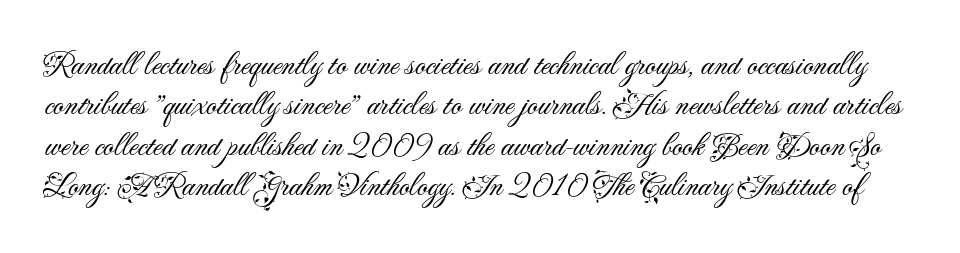
Observe the ordinary spacing: letters are neighbours, not strangers. Serif or sans? Sans — the stroke terminals are bare. Bare-footed words on every line. The letterforms sit at book weight or below. A typesetter would call this proportional, since set widths differ per character.
